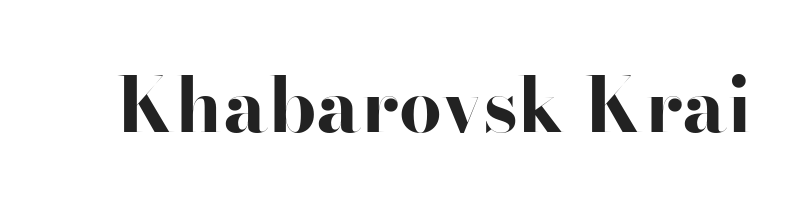
This sample uses plain, unmodified letter spacing. Is this a fixed-width face? No — the glyphs have proportional, varying widths. These lines carry a lot of weight — the face is fully bold. Rendered with straight, roman letterforms.
